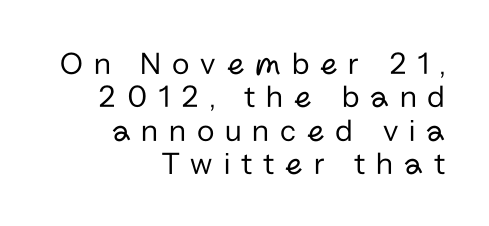
Q: Is the text bold? A: No.
Q: Is the text italic (slanted)? A: No, it is upright.
Q: Is the typeface a serif or a sans-serif typeface? A: Sans-serif.
Q: Is the text underlined? A: No.
Q: How is the paragraph aligned? A: Right-aligned.
Q: Is the spacing between letters normal or unusually wide? A: Unusually wide.
Q: Is the spacing between lines tight, normal or loose? A: Tight.
Q: Width (condensed, normal, or wide)? A: Normal.
Q: Stroke contrast? A: Low.
Q: x-height? A: Medium.
Q: Monospaced? A: No.
